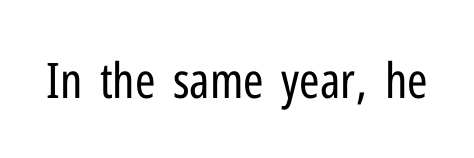
{"serif": "no", "italic": "no", "bold": "no", "weight": "regular", "width": "condensed", "stroke_contrast": "low", "x_height": "medium", "monospaced": "no", "underline": "no", "letter_spacing": "normal", "letter_spacing_em": 0.0, "glyph_px": 49}
